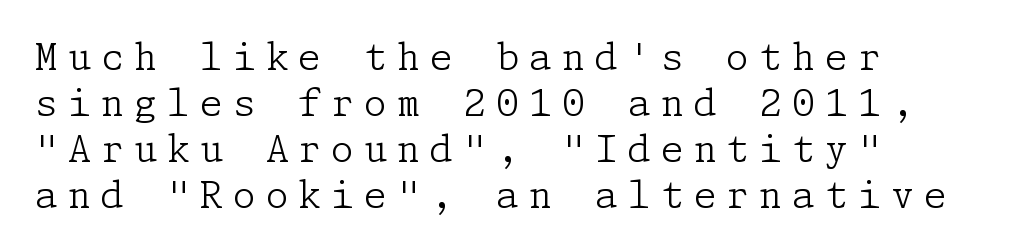
Q: Is the text bold? A: No.
Q: Is the text italic (slanted)? A: No, it is upright.
Q: Is the typeface a serif or a sans-serif typeface? A: Serif.
Q: Is the text underlined? A: No.
Q: How is the paragraph aligned? A: Left-aligned.
Q: Is the spacing between letters normal or unusually wide? A: Unusually wide.
Q: Width (condensed, normal, or wide)? A: Normal.
Q: Stroke contrast? A: Low.
Q: x-height? A: Medium.
